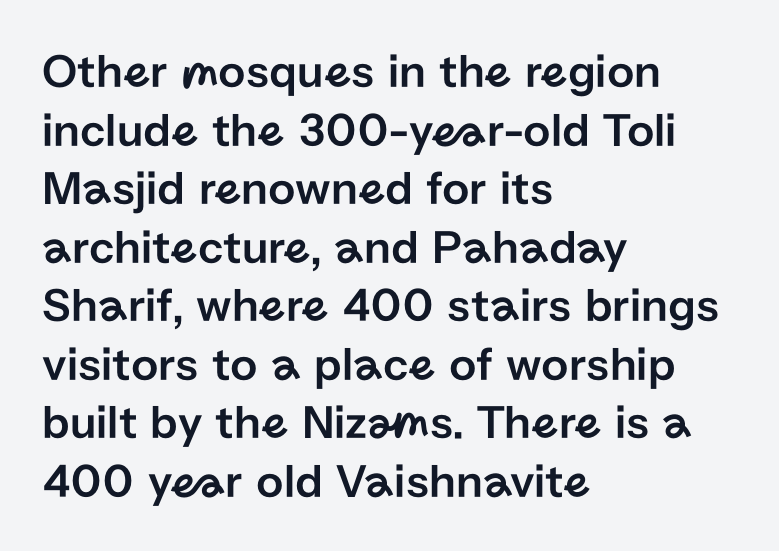
Tall strokes in this sample are plumb rather than angled. Here the designer chose a conventional face with non-uniform glyph widths. This rendering employs a face without finishing strokes, i.e., a sans-serif. Descenders hang freely into open space. Does the copy run flush right? No — it runs flush left. No extra tracking has been applied to these lines.
